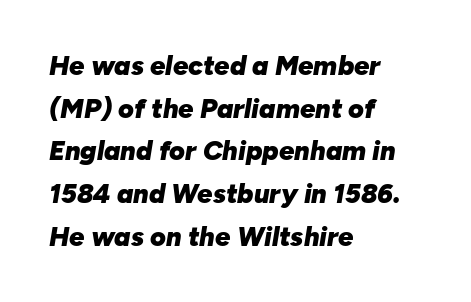
Stroke thickness is high; the sample reads as a true bold. This block has exactly the height ordinary leading produces. The line texture is even and compact thanks to regular tracking. Any mark beneath the type? The region is blank.
